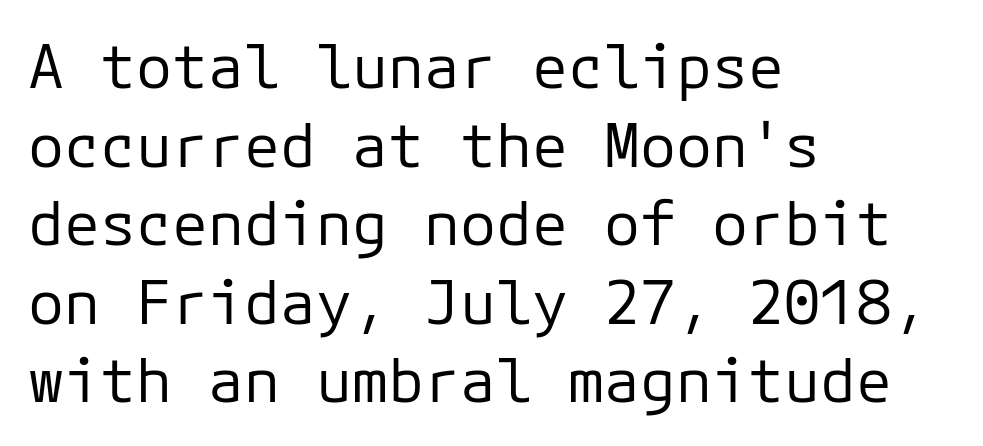
The image shows 60 px regular-weight sans-serif type, upright, monospaced; set left-aligned, normal line spacing (1.31x), normal letter spacing, not underlined; low stroke contrast and a medium x-height.
